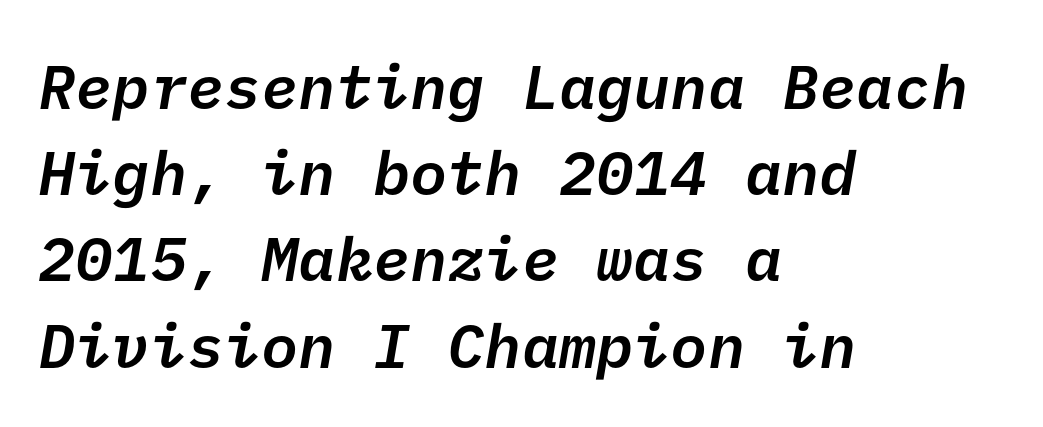
Q: Is the text bold? A: Semi-bold.
Q: Is the typeface a serif or a sans-serif typeface? A: Sans-serif.
Q: Is the text underlined? A: No.
Q: How is the paragraph aligned? A: Left-aligned.
Q: Is the spacing between letters normal or unusually wide? A: Normal.
Q: Is the spacing between lines tight, normal or loose? A: Normal.
Q: Width (condensed, normal, or wide)? A: Normal.
Q: Stroke contrast? A: Low.
Q: x-height? A: Medium.
